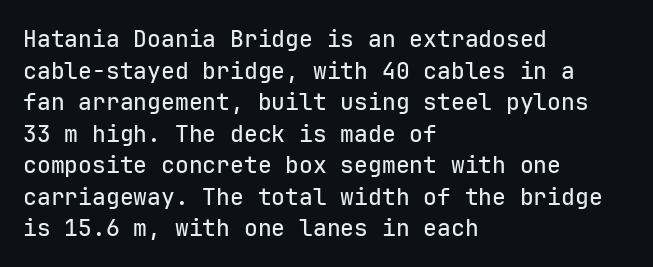
{"italic": "no", "underline": "no", "align": "left", "line_spacing": "normal", "line_spacing_ratio": 1.37, "letter_spacing": "normal", "letter_spacing_em": 0.0, "glyph_px": 23}
